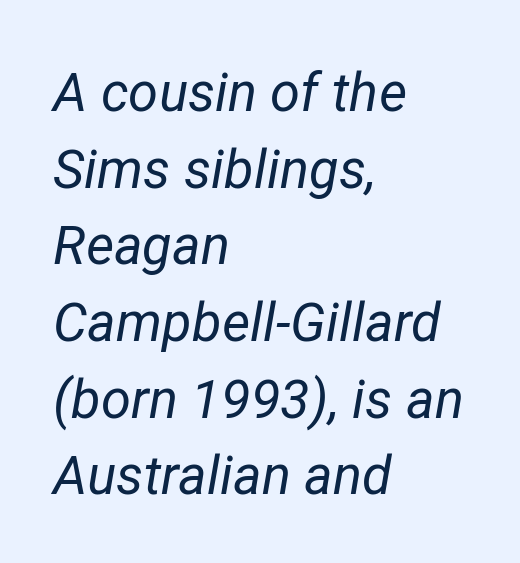
Tracking value appears to be zero — textbook default spacing. No heavy texture on the line: the type isn't bold. The space directly below the letters is spotless. Posture: slanted. Baseline-to-baseline distance is the conventional proportion of letter height. Each letter keeps its own natural width here, so spacing adapts to shape.
